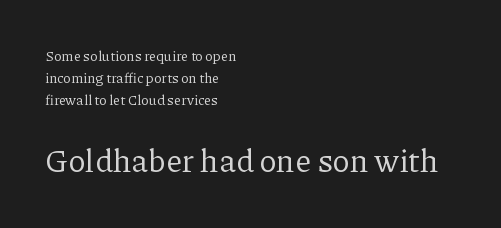
The image shows 32 px regular-weight serif type, upright; set left-aligned, normal line spacing (1.56x), normal letter spacing, not underlined; the second (bottom) block is 2.29x larger; low stroke contrast and a medium x-height.
